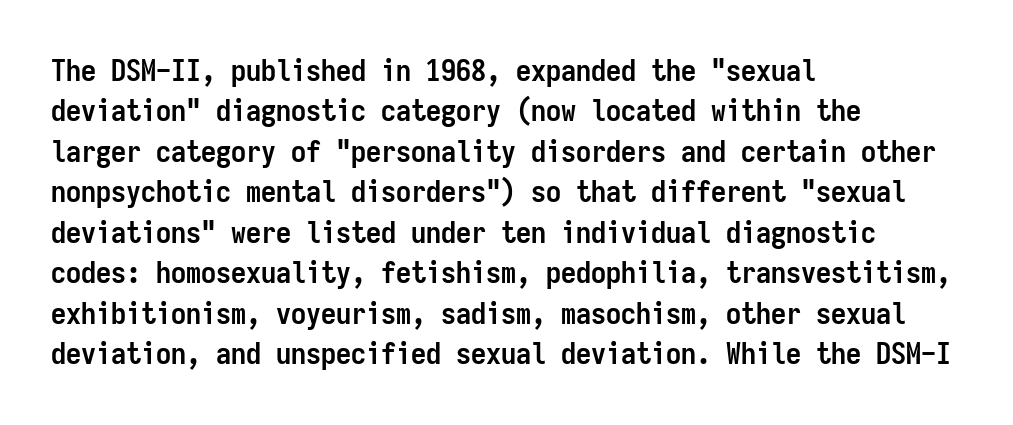
Short and long lines alike share a common starting point at left. A roman cut, with each character standing at attention. The space between consecutive lines is moderate. How are the letters spaced? Ordinarily, with no added tracking. No feet cap the strokes, marking this as sans-serif type.
